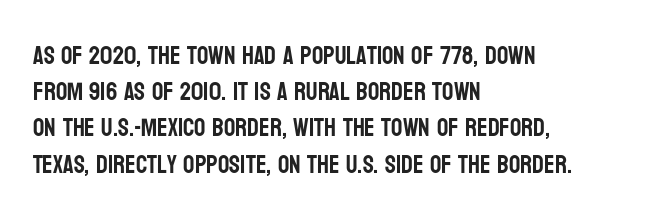
{"italic": "no", "underline": "no", "align": "left", "line_spacing": "normal", "line_spacing_ratio": 1.45, "letter_spacing": "normal", "letter_spacing_em": 0.0, "glyph_px": 25}
